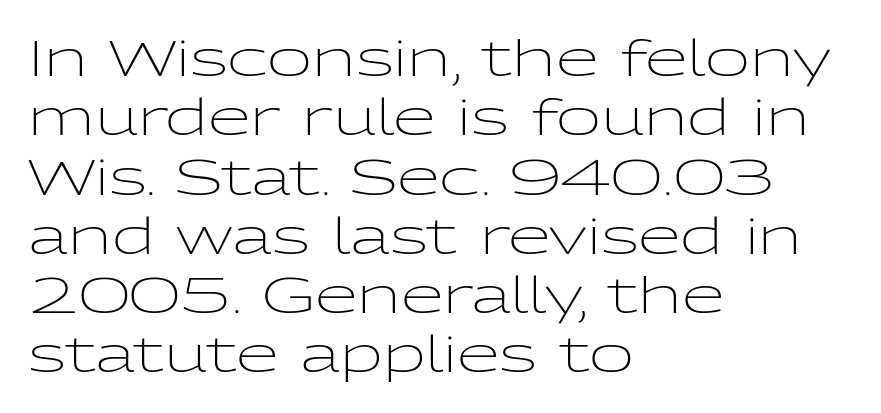
Does the copy run flush right? No — it runs flush left. The characters display no serif detailing; their extremities are plain. No chunkiness to these letters — they're not bold. Letters rest on an invisible, unmarked baseline.
